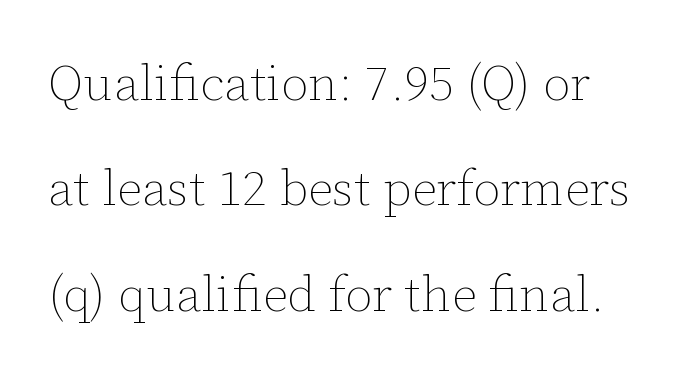
The image shows 50 px thin type, upright; set loose line spacing (2.11x), normal letter spacing, not underlined; low stroke contrast and a medium x-height.
